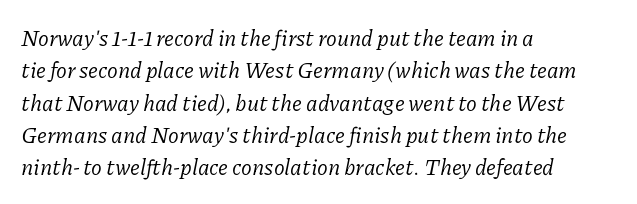
You could call the tracking neutral — neither tight nor loose. The ragged edge is on the right, which tells us the setting is flush left. Is the type heavy? It reads as light-to-regular instead. Normally led — the rows are evenly, conventionally spaced. Compared with ordinary roman type, these characters are visibly tilted.
